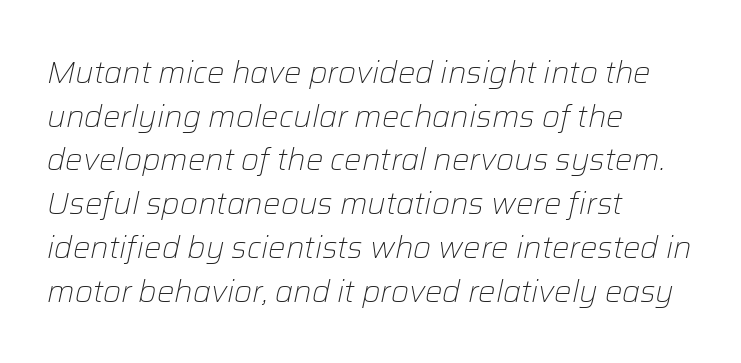
This sample has the flowing, uneven cadence of proportional lettering. Each word holds together tightly as a unit, with standard inter-letter gaps. Compared with a centered layout, this one pins lines to the left instead. Glance below the letters and you will spot only blank space.
